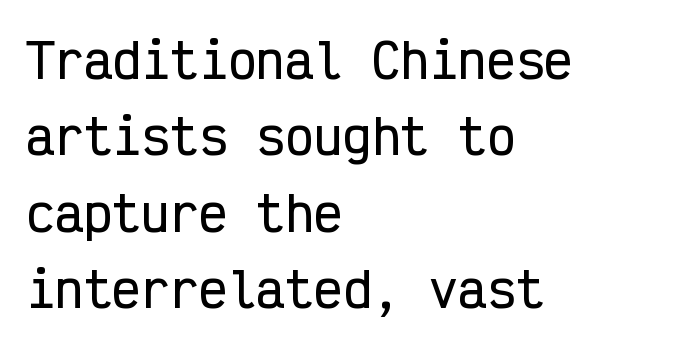
Q: Is the text italic (slanted)? A: No, it is upright.
Q: Is the typeface a serif or a sans-serif typeface? A: Sans-serif.
Q: Is the text underlined? A: No.
Q: How is the paragraph aligned? A: Left-aligned.
Q: Is the spacing between letters normal or unusually wide? A: Normal.
Q: Is the spacing between lines tight, normal or loose? A: Normal.
Q: Width (condensed, normal, or wide)? A: Condensed.
Q: Stroke contrast? A: Low.
Q: x-height? A: Medium.
Q: Monospaced? A: Yes.
